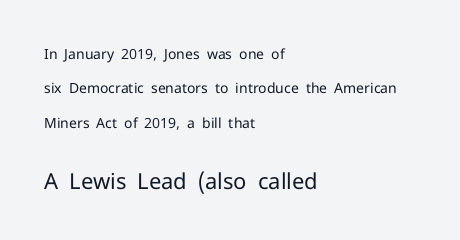
The image shows 22 px text type, upright; set left-aligned, loose line spacing (2.46x), normal letter spacing, not underlined; the second (bottom) block is 1.57x larger.
